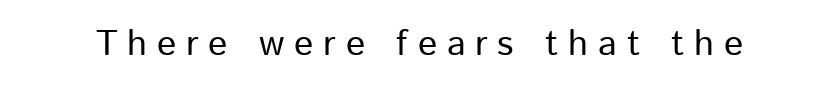
The image shows 36 px sans-serif type, upright; set unusually wide letter spacing (+0.27 em), not underlined; low stroke contrast and a medium x-height.
